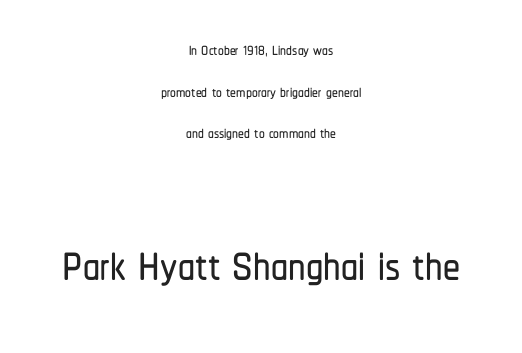
The image shows 68 px condensed sans-serif type, upright; set centered, line spacing 1.81x, normal letter spacing, not underlined; the second (bottom) block is 2.96x larger; low stroke contrast and a medium x-height.
